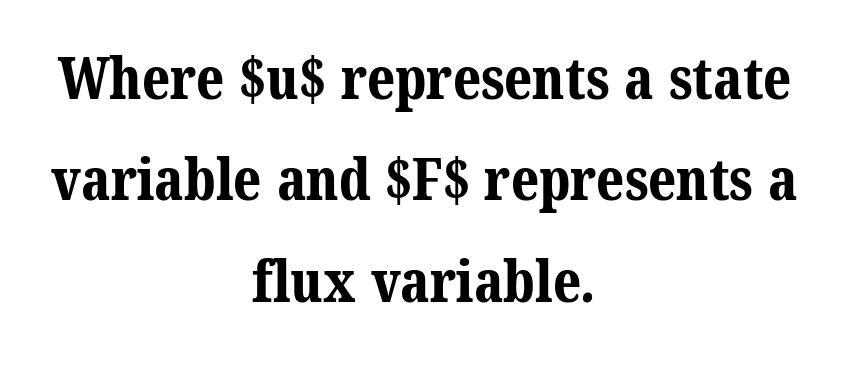
{"serif": "yes", "bold": "yes", "weight": "bold", "width": "normal", "stroke_contrast": "medium", "x_height": "medium", "monospaced": "no", "underline": "no", "align": "center", "line_spacing_ratio": 1.75, "letter_spacing": "normal", "letter_spacing_em": 0.0, "glyph_px": 58}
